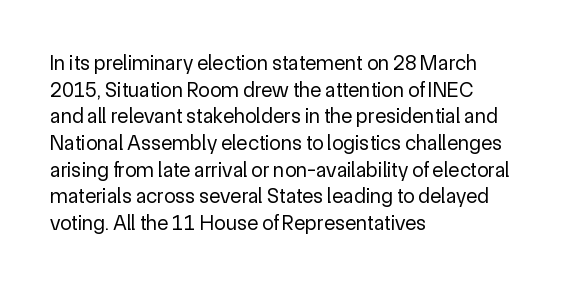
Summary of weight: not heavy and not bold. The vertical gap from one line to the next is medium. The type is set solid horizontally, with unmodified tracking. No italicization has been applied; the sample stays upright. The paragraph shown leans on its left margin. The gap between lines stays unmarked.
